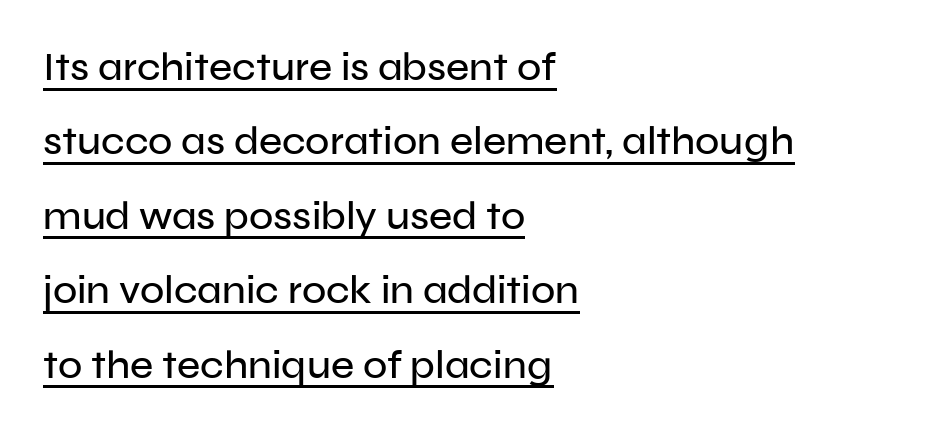
The image shows 40 px sans-serif type, upright; set left-aligned, line spacing 1.86x, normal letter spacing, underlined; low stroke contrast and a medium x-height.
